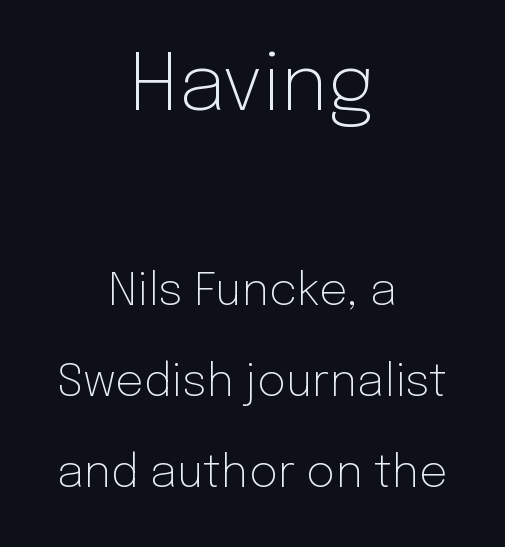
The image shows 78 px light sans-serif type, upright; set centered, loose line spacing (2.03x), normal letter spacing, not underlined; the first (top) block is 1.73x larger; low stroke contrast and a medium x-height.
